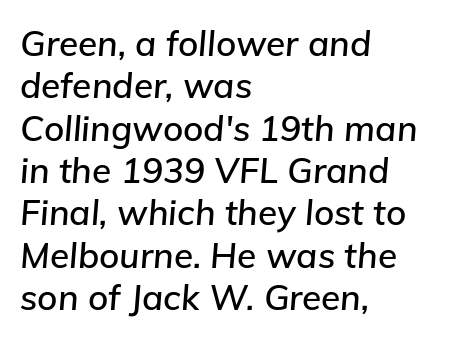
Q: Is the text italic (slanted)? A: Yes, it leans right by about 5 degrees.
Q: Is the text underlined? A: No.
Q: How is the paragraph aligned? A: Left-aligned.
Q: Is the spacing between letters normal or unusually wide? A: Normal.
Q: Width (condensed, normal, or wide)? A: Normal.
Q: Stroke contrast? A: Low.
Q: x-height? A: Medium.
Q: Monospaced? A: No.
